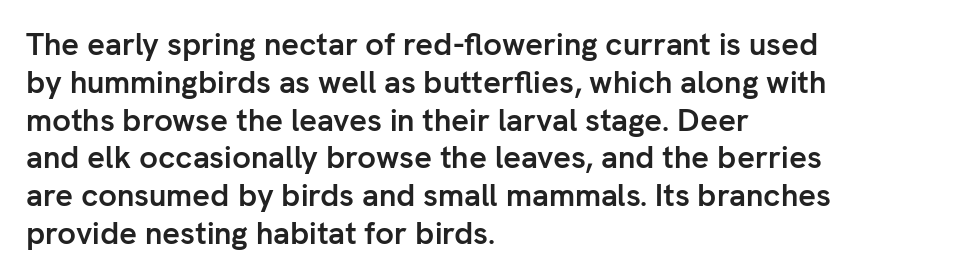
The image shows 31 px semibold sans-serif type, upright; set left-aligned, line spacing 1.22x, normal letter spacing, not underlined; low stroke contrast and a medium x-height.
